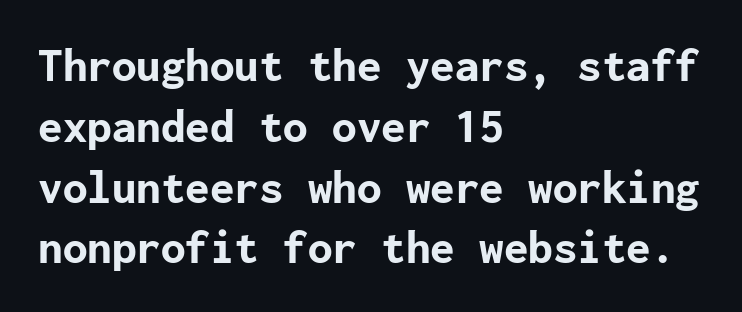
The image shows 49 px bold sans-serif type, upright; set left-aligned, line spacing 1.24x, normal letter spacing, not underlined; low stroke contrast and a medium x-height.
